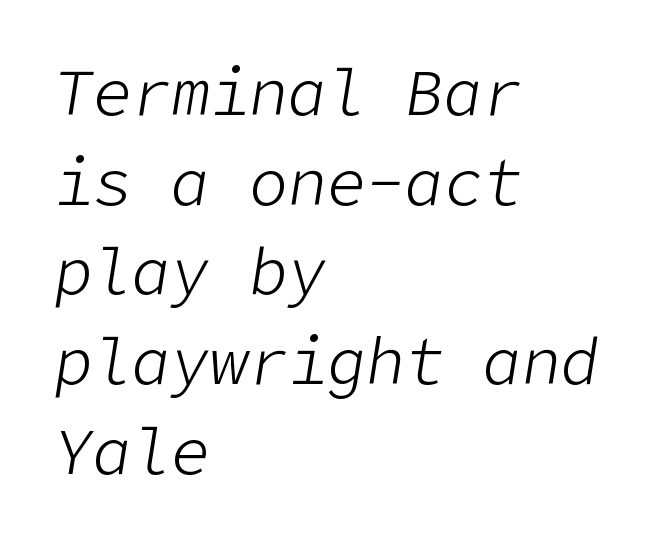
The image shows 65 px light type, italic (leaning right); set left-aligned, normal line spacing (1.38x), normal letter spacing, not underlined; low stroke contrast and a medium x-height.
